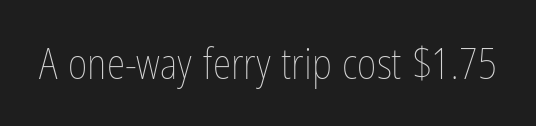
Is this a fixed-width face? No — the glyphs have proportional, varying widths. Observe the ordinary spacing: letters are neighbours, not strangers. Quick note: not italic, upright. Summary of weight: not heavy and not bold.
